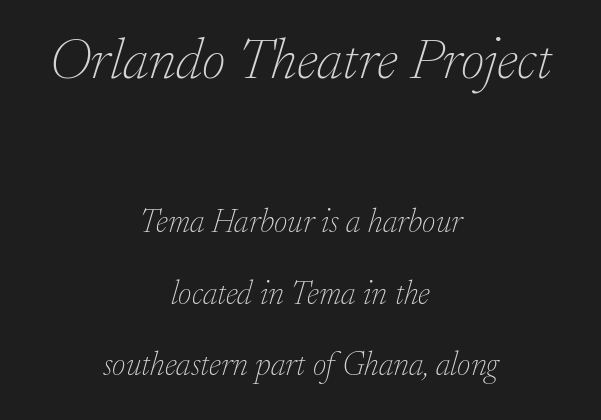
Q: Is the text bold? A: No.
Q: Is the text italic (slanted)? A: Yes, it leans right by about 17 degrees.
Q: Is the typeface a serif or a sans-serif typeface? A: Serif.
Q: Is the text underlined? A: No.
Q: How is the paragraph aligned? A: Centered.
Q: Is the spacing between letters normal or unusually wide? A: Normal.
Q: Is the spacing between lines tight, normal or loose? A: Loose.
Q: Which block of text is set in a larger size, the first (top) or the second (bottom)? A: The first (top) one.
Q: Width (condensed, normal, or wide)? A: Normal.
Q: Stroke contrast? A: Low.
Q: x-height? A: Small.
Q: Monospaced? A: No.
